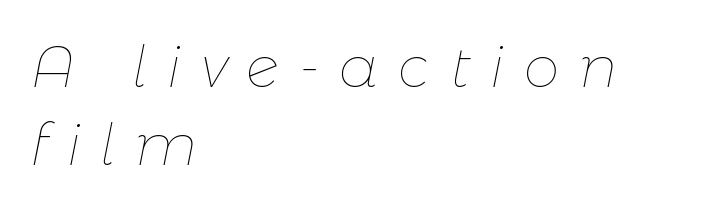
Q: Is the text bold? A: No.
Q: Is the text italic (slanted)? A: Yes, it leans right by about 11 degrees.
Q: Is the text underlined? A: No.
Q: How is the paragraph aligned? A: Left-aligned.
Q: Is the spacing between letters normal or unusually wide? A: Unusually wide.
Q: Is the spacing between lines tight, normal or loose? A: Normal.
Q: Width (condensed, normal, or wide)? A: Normal.
Q: Stroke contrast? A: Low.
Q: x-height? A: Medium.
Q: Monospaced? A: No.
